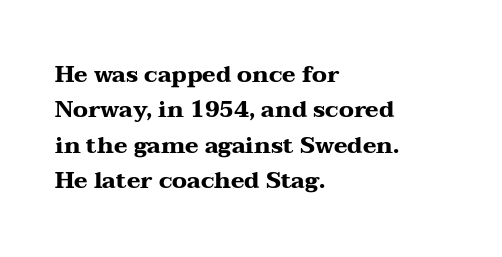
Q: Is the text bold? A: Yes.
Q: Is the text italic (slanted)? A: No, it is upright.
Q: Is the text underlined? A: No.
Q: How is the paragraph aligned? A: Left-aligned.
Q: Is the spacing between letters normal or unusually wide? A: Normal.
Q: Is the spacing between lines tight, normal or loose? A: Normal.
